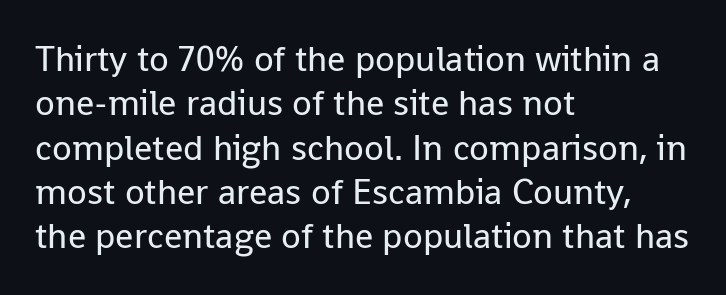
The image shows 36 px regular-weight sans-serif type, upright; set left-aligned, line spacing 1.23x, normal letter spacing, not underlined; low stroke contrast and a medium x-height.
